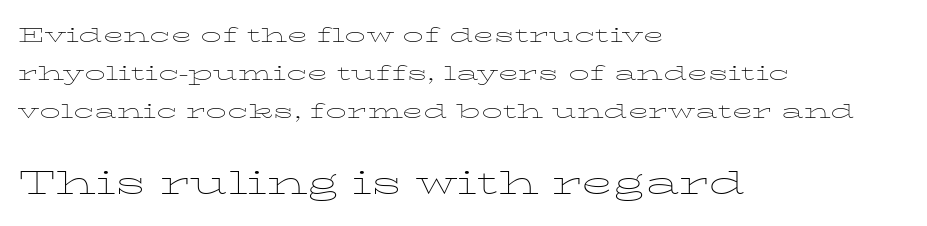
The image shows 32 px thin, wide serif type, upright; set left-aligned, line spacing 1.8x, normal letter spacing, not underlined; the second (bottom) block is 1.52x larger; low stroke contrast and a medium x-height.
